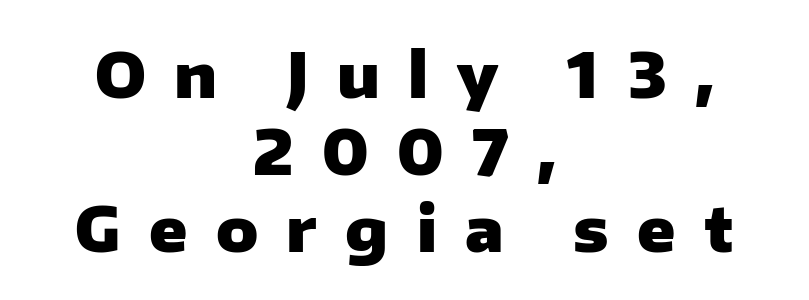
Underlining? Definitely not there. These lines carry a lot of weight — the face is fully bold. The letters carry no serifs — their stems end cleanly without finishing strokes. Is there any slant? The stems are plumb. A centered setting, common on invitations and titles, is used for this passage.
